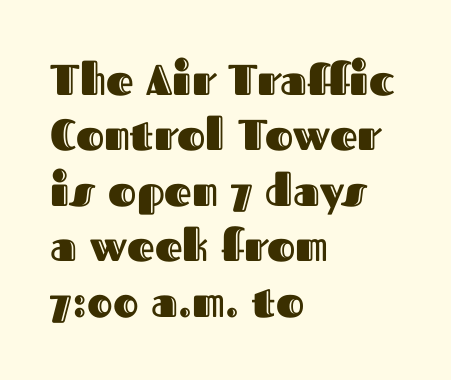
The image shows 43 px text type, upright; set left-aligned, normal line spacing (1.29x), normal letter spacing, not underlined; a medium x-height.
